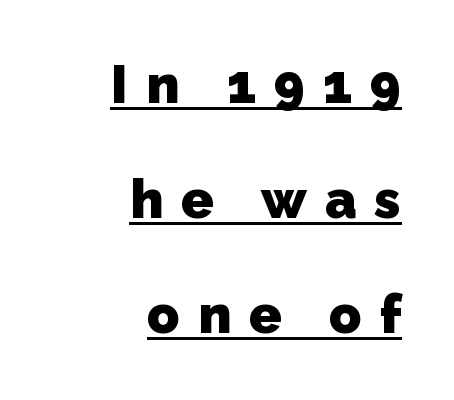
{"serif": "no", "bold": "yes", "weight": "heavy", "width": "normal", "stroke_contrast": "low", "x_height": "medium", "monospaced": "no", "underline": "yes", "align": "right", "line_spacing": "loose", "line_spacing_ratio": 2.17, "letter_spacing": "wide", "letter_spacing_em": 0.34, "glyph_px": 53}
